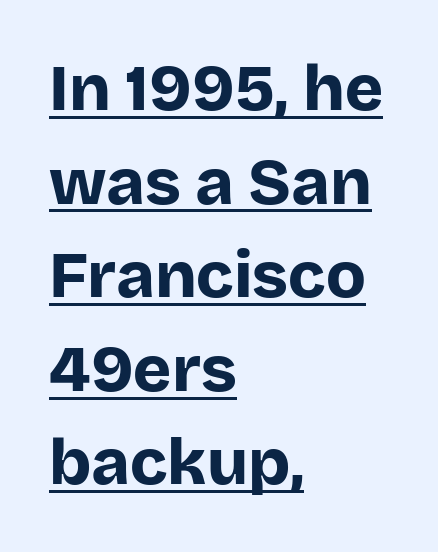
The image shows 65 px bold sans-serif type, upright; set left-aligned, normal line spacing (1.44x), normal letter spacing, underlined; low stroke contrast and a large x-height.
